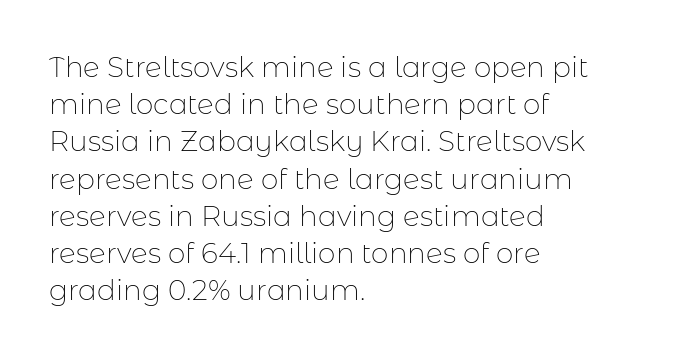
The text block is weighted toward the left margin, trailing off unevenly rightward. The line-height multiplier appears to be the usual default. The strokes carry an ordinary text weight at most. Observe the absence of serifs on each vertical stroke in this sample. Unmarked baselines from the first word to the last. Caption: standard tracking, unaltered.
